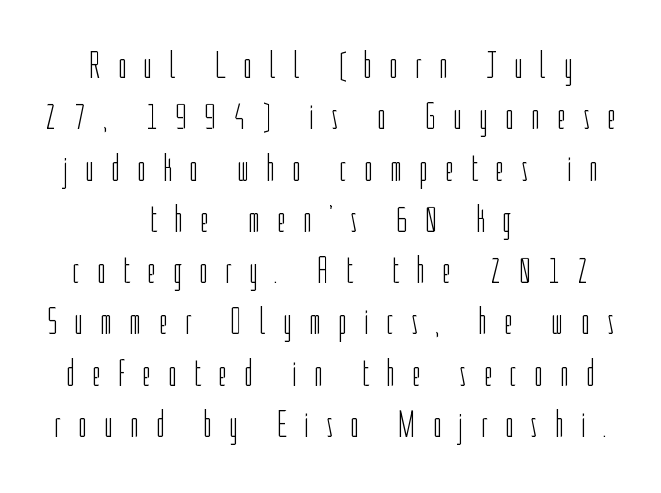
The image shows 38 px light, condensed sans-serif type, upright; set centered, normal line spacing (1.35x), unusually wide letter spacing (+0.45 em), not underlined; low stroke contrast and a medium x-height.
